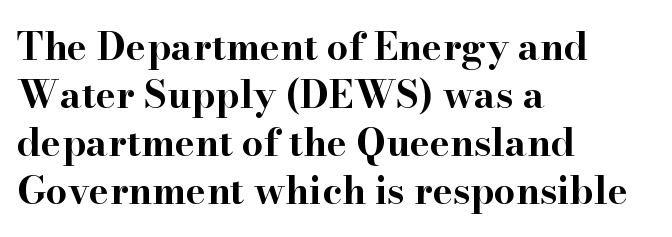
The image shows 38 px bold, wide serif type, upright; set left-aligned, normal line spacing (1.26x), normal letter spacing, not underlined; high stroke contrast and a small x-height.
